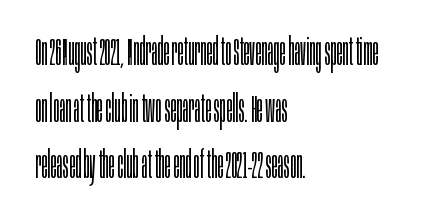
Vertical spacing — default. Does the copy run flush right? No — it runs flush left. The rendering keeps characters at their native spacing. If you drew a line through each stem, it would be perfectly vertical.
